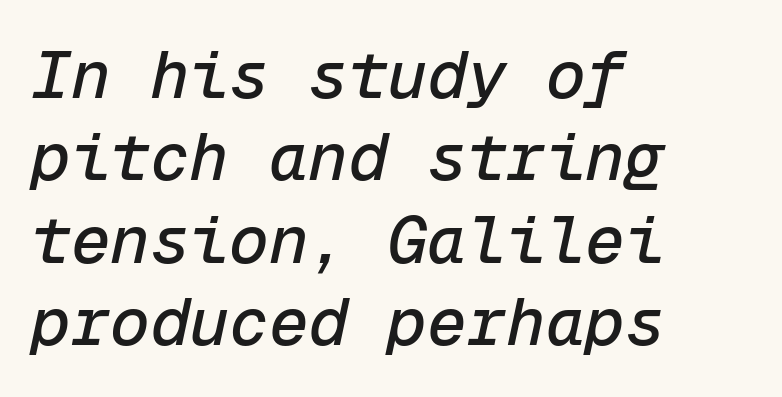
Check under the words: just untouched page. Line spacing here is normal. Here the glyphs are tracked normally, forming tight word shapes. Here the designer chose a console-style face with uniform glyph widths.
